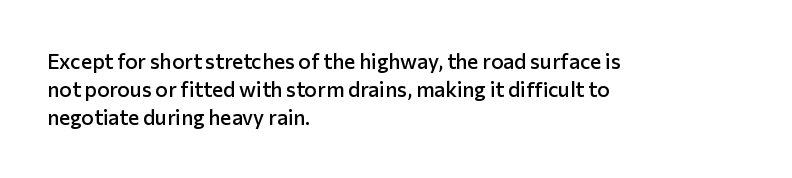
{"italic": "no", "bold": "semi", "underline": "no", "align": "left", "line_spacing": "normal", "line_spacing_ratio": 1.34, "letter_spacing": "normal", "letter_spacing_em": 0.0, "glyph_px": 21}
